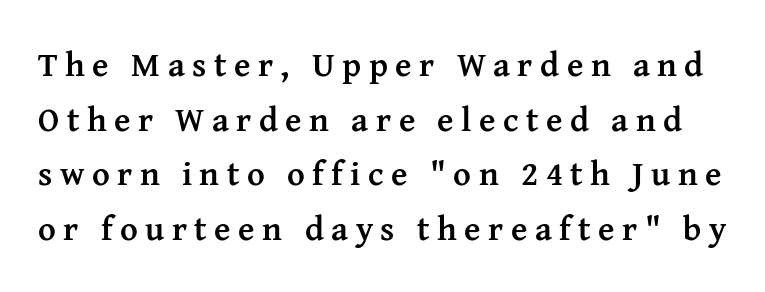
Q: Is the text bold? A: Yes.
Q: Is the text italic (slanted)? A: No, it is upright.
Q: Is the typeface a serif or a sans-serif typeface? A: Serif.
Q: Is the text underlined? A: No.
Q: Is the spacing between letters normal or unusually wide? A: Unusually wide.
Q: Is the spacing between lines tight, normal or loose? A: Normal.
Q: Width (condensed, normal, or wide)? A: Normal.
Q: Stroke contrast? A: Medium.
Q: x-height? A: Medium.
Q: Monospaced? A: No.
